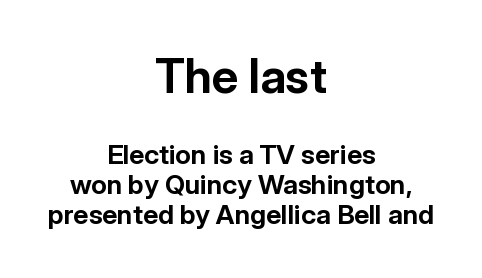
The image shows 47 px bold sans-serif type, upright; set centered, tight line spacing (1.11x), normal letter spacing, not underlined; the first (top) block is 1.74x larger; low stroke contrast and a medium x-height.
